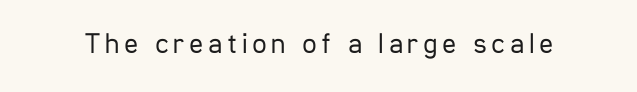
{"serif": "no", "italic": "no", "bold": "no", "weight": "regular", "width": "condensed", "stroke_contrast": "low", "x_height": "medium", "monospaced": "no", "underline": "no", "glyph_px": 29}
